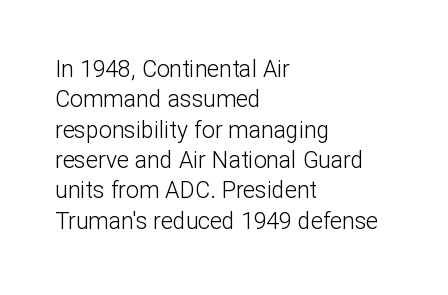
The image shows 23 px text type, upright; set left-aligned, normal line spacing (1.32x), normal letter spacing, not underlined.
